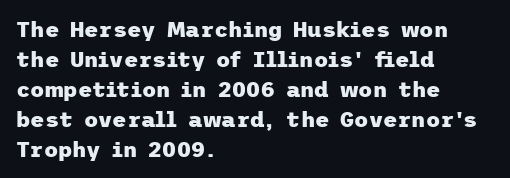
Italic: no, the glyphs are upright roman. Standard letterfit; no display-style spreading of the glyphs. Glance below the letters and you will spot only blank space. Its strokes are broad and dark, the hallmark of bold type.
